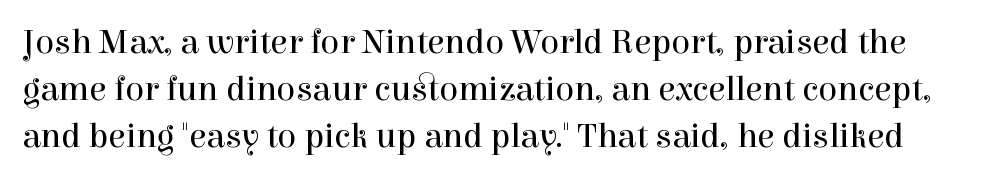
{"serif": "yes", "italic": "no", "bold": "no", "weight": "regular", "width": "normal", "x_height": "medium", "monospaced": "no", "underline": "no", "line_spacing": "normal", "line_spacing_ratio": 1.34, "letter_spacing": "normal", "letter_spacing_em": 0.0, "glyph_px": 35}
